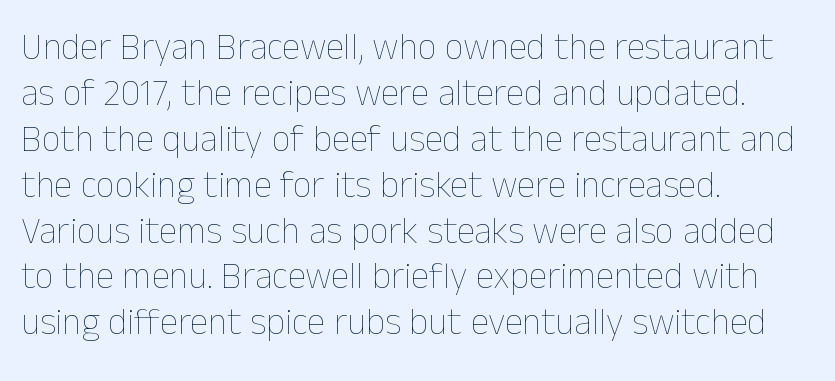
{"italic": "no", "bold": "no", "weight": "thin", "width": "normal", "stroke_contrast": "low", "x_height": "medium", "monospaced": "no", "underline": "no", "align": "left", "line_spacing_ratio": 1.24, "letter_spacing": "normal", "letter_spacing_em": 0.0, "glyph_px": 37}
